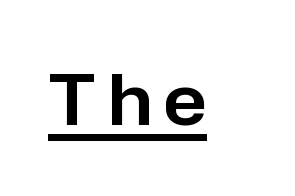
The text was rendered using a sans face with plain stroke endings. This rendering features underlined lettering. No italicization has been applied; the sample stays upright. Do the characters align in a grid? No, the font is proportional.
